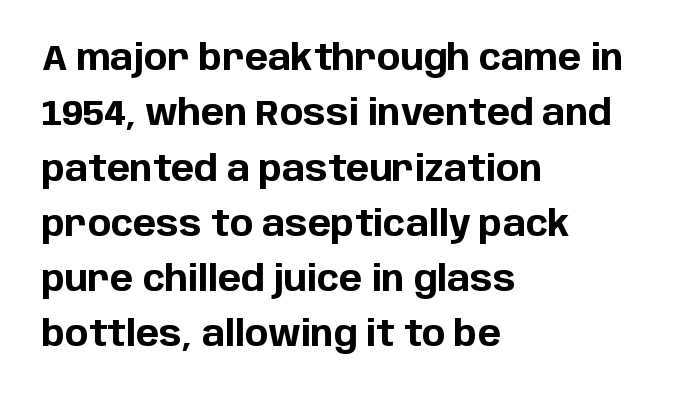
The image shows 35 px bold sans-serif type, upright; set left-aligned, normal line spacing (1.58x), normal letter spacing, not underlined; low stroke contrast and a large x-height.
